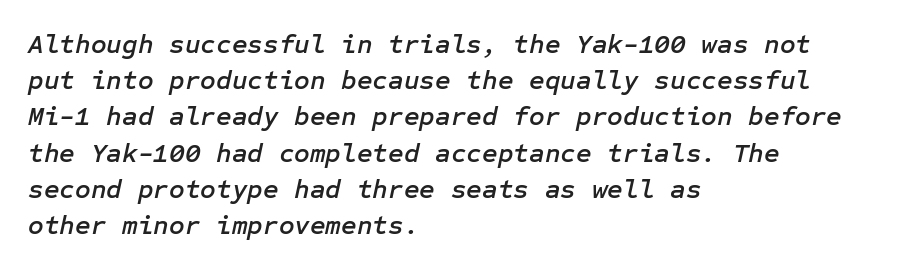
Q: Is the text italic (slanted)? A: Yes, it leans right by about 12 degrees.
Q: Is the text underlined? A: No.
Q: How is the paragraph aligned? A: Left-aligned.
Q: Is the spacing between letters normal or unusually wide? A: Normal.
Q: Is the spacing between lines tight, normal or loose? A: Normal.
